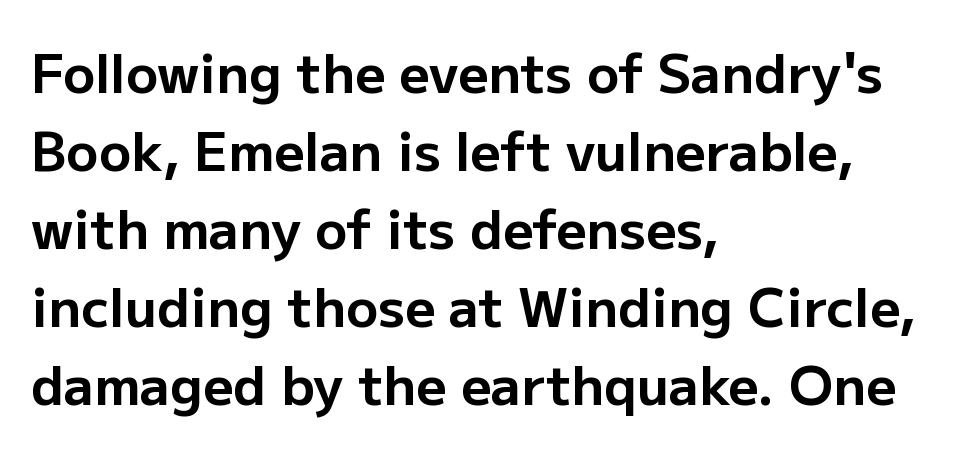
{"serif": "no", "italic": "no", "bold": "yes", "weight": "bold", "width": "normal", "stroke_contrast": "low", "x_height": "medium", "monospaced": "no", "underline": "no", "align": "left", "line_spacing": "normal", "line_spacing_ratio": 1.47, "letter_spacing": "normal", "letter_spacing_em": 0.0, "glyph_px": 53}
